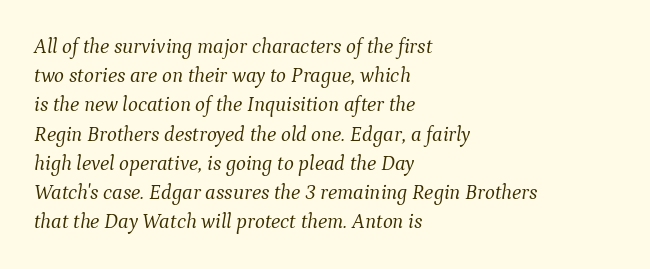
Lines of text with bare space underneath. Ink coverage per letter is moderate at most. The setting favours the left margin, as ordinary paragraphs usually do. The tracking reads as untouched default to a designer's eye. Style check: oblique.
